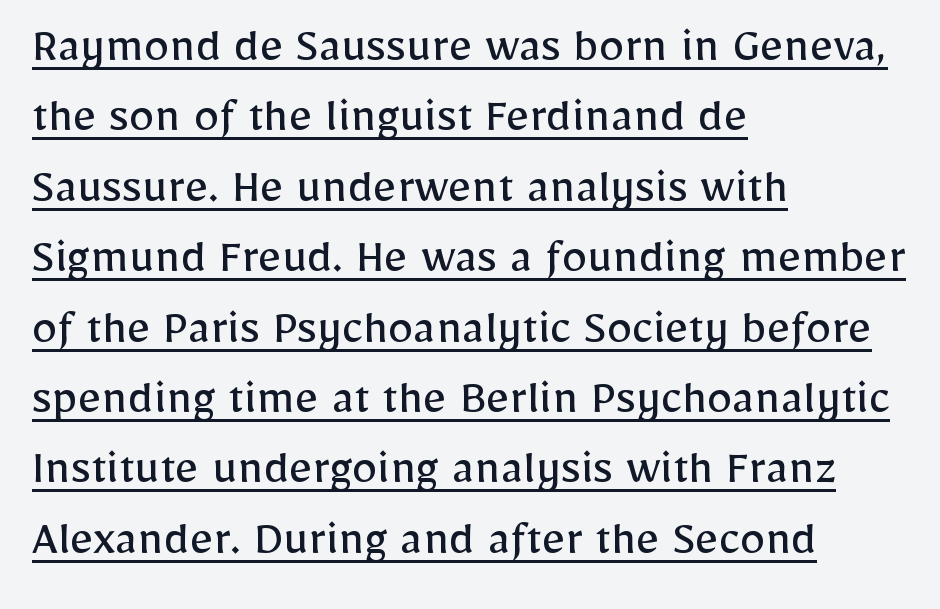
In CSS terms this would be text-align: left. The vertical gap from one line to the next is medium. The characters are drawn with everyday or finer stroke widths. The typeface chosen for these lines omits serifs. What stands out about the letter spacing? Nothing — it is the standard amount.
